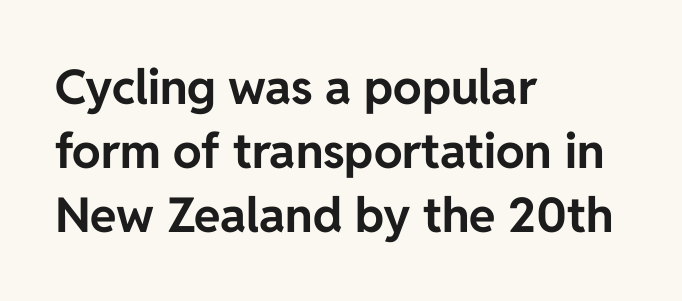
Q: Is the text bold? A: Yes.
Q: Is the text italic (slanted)? A: No, it is upright.
Q: Is the typeface a serif or a sans-serif typeface? A: Sans-serif.
Q: Is the text underlined? A: No.
Q: How is the paragraph aligned? A: Left-aligned.
Q: Is the spacing between letters normal or unusually wide? A: Normal.
Q: Is the spacing between lines tight, normal or loose? A: Normal.
Q: Width (condensed, normal, or wide)? A: Normal.
Q: Stroke contrast? A: Low.
Q: x-height? A: Medium.
Q: Monospaced? A: No.
